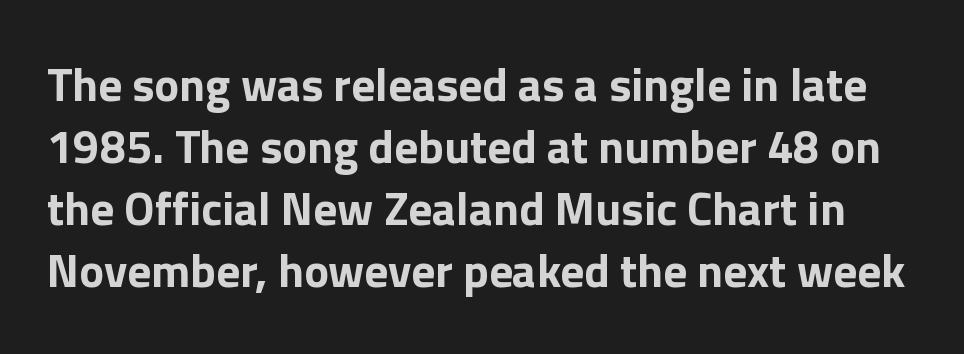
{"serif": "no", "italic": "no", "bold": "yes", "weight": "bold", "width": "normal", "stroke_contrast": "low", "x_height": "medium", "monospaced": "no", "underline": "no", "line_spacing": "normal", "line_spacing_ratio": 1.32, "letter_spacing": "normal", "letter_spacing_em": 0.0, "glyph_px": 47}
